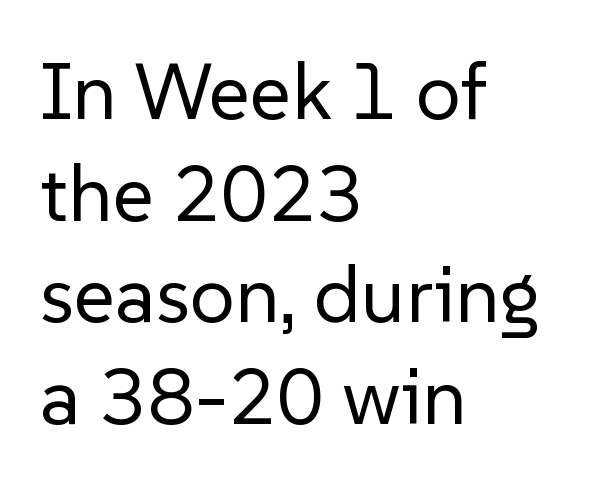
The image shows 80 px regular-weight sans-serif type, upright; set left-aligned, normal line spacing (1.27x), normal letter spacing, not underlined; low stroke contrast and a medium x-height.
